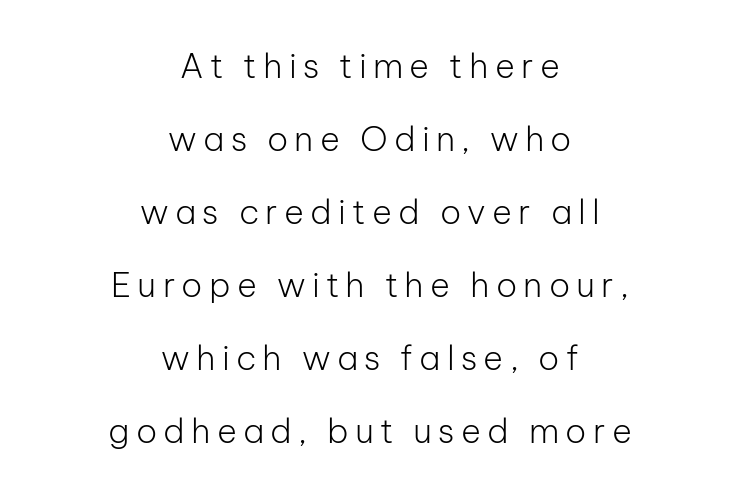
The image shows 34 px light sans-serif type, upright; set centered, loose line spacing (2.15x), not underlined; low stroke contrast and a medium x-height.
